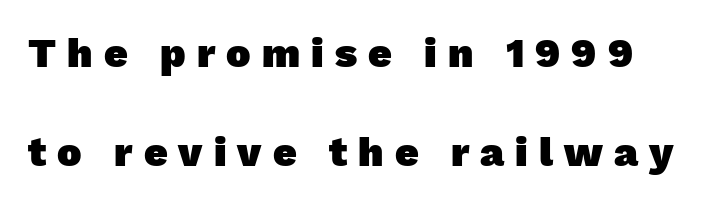
A typesetter would call this proportional, since set widths differ per character. The passage shown is emphatically bold. The string is rendered with underlining switched off. The horizontal fit of the characters is loose and conspicuously gappy. Notice the wide empty band between every row — that's loose leading.
